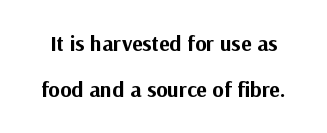
The image shows 22 px bold type, upright; set loose line spacing (2.07x), normal letter spacing, not underlined.
